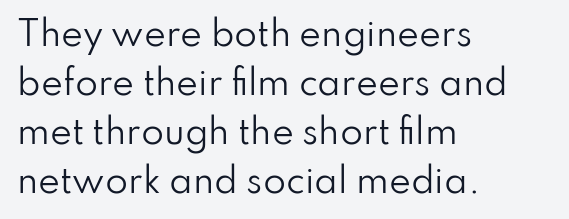
The image shows 33 px regular-weight sans-serif type, upright; set left-aligned, normal line spacing (1.48x), normal letter spacing, not underlined; low stroke contrast and a small x-height.
